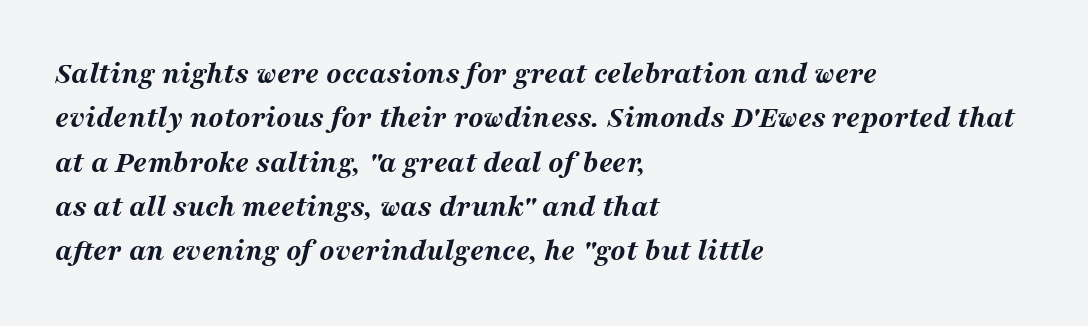
{"italic": "yes", "lean": "right", "slant_degrees": 16, "bold": "yes", "weight": "bold", "width": "wide", "stroke_contrast": "medium", "x_height": "medium", "monospaced": "no", "underline": "no", "align": "left", "line_spacing": "normal", "line_spacing_ratio": 1.43, "letter_spacing": "normal", "letter_spacing_em": 0.0, "glyph_px": 31}
